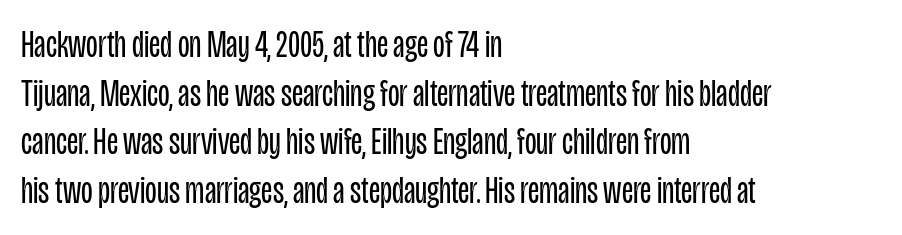
Q: Is the text bold? A: No.
Q: Is the text italic (slanted)? A: No, it is upright.
Q: Is the typeface a serif or a sans-serif typeface? A: Sans-serif.
Q: Is the text underlined? A: No.
Q: How is the paragraph aligned? A: Left-aligned.
Q: Is the spacing between letters normal or unusually wide? A: Normal.
Q: Is the spacing between lines tight, normal or loose? A: Normal.
Q: Width (condensed, normal, or wide)? A: Condensed.
Q: Stroke contrast? A: Low.
Q: x-height? A: Large.
Q: Monospaced? A: No.
